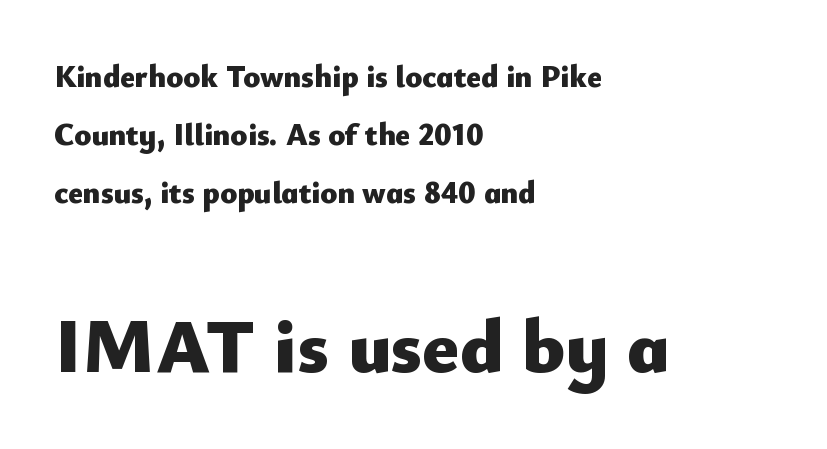
Classification — sans serif. Designer's note — italics off, roman on. Words appear dense and cohesive because spacing is normal. Does the bottom block carry the larger type? Yes, it does.
